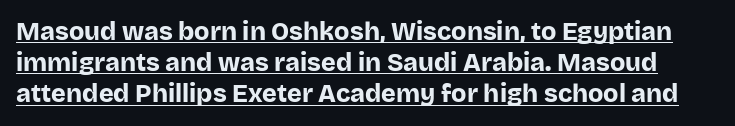
The face used here is rendered with its standard letterfit. Plenty of ink on the page — the face is bold. Notice how descenders clear the ascenders below comfortably — that's standard leading. Characters remain perfectly vertical along every line. A baseline rule has been typeset under these characters.
